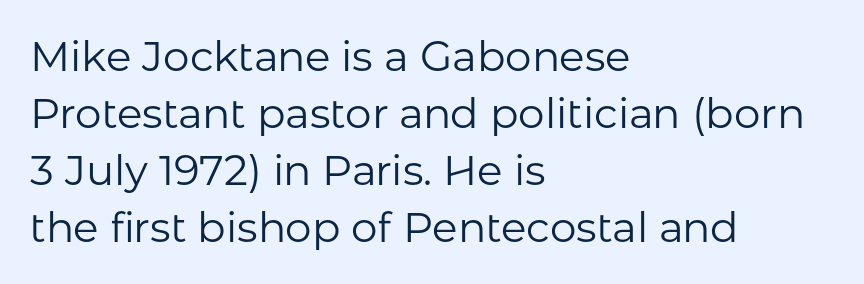
Q: Is the text bold? A: No.
Q: Is the text italic (slanted)? A: No, it is upright.
Q: Is the typeface a serif or a sans-serif typeface? A: Sans-serif.
Q: Is the text underlined? A: No.
Q: How is the paragraph aligned? A: Left-aligned.
Q: Is the spacing between letters normal or unusually wide? A: Normal.
Q: Is the spacing between lines tight, normal or loose? A: Normal.
Q: Width (condensed, normal, or wide)? A: Normal.
Q: Stroke contrast? A: Low.
Q: x-height? A: Medium.
Q: Monospaced? A: No.
